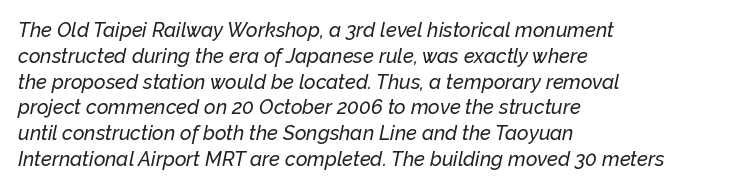
The image shows 20 px text type, italic (leaning right); set left-aligned, normal line spacing (1.29x), normal letter spacing, not underlined.
